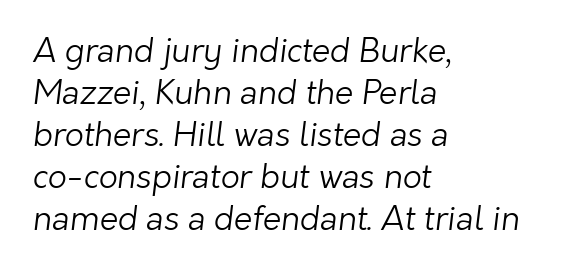
Q: Is the text bold? A: No.
Q: Is the typeface a serif or a sans-serif typeface? A: Sans-serif.
Q: Is the text underlined? A: No.
Q: How is the paragraph aligned? A: Left-aligned.
Q: Is the spacing between letters normal or unusually wide? A: Normal.
Q: Is the spacing between lines tight, normal or loose? A: Normal.
Q: Width (condensed, normal, or wide)? A: Normal.
Q: Stroke contrast? A: Low.
Q: x-height? A: Medium.
Q: Monospaced? A: No.
